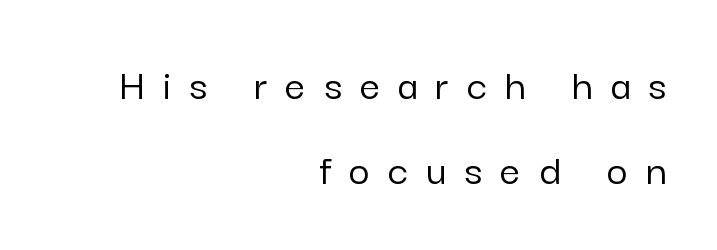
The image shows 45 px sans-serif type, upright; set right-aligned, line spacing 1.89x, unusually wide letter spacing (+0.4 em), not underlined; low stroke contrast and a medium x-height.
